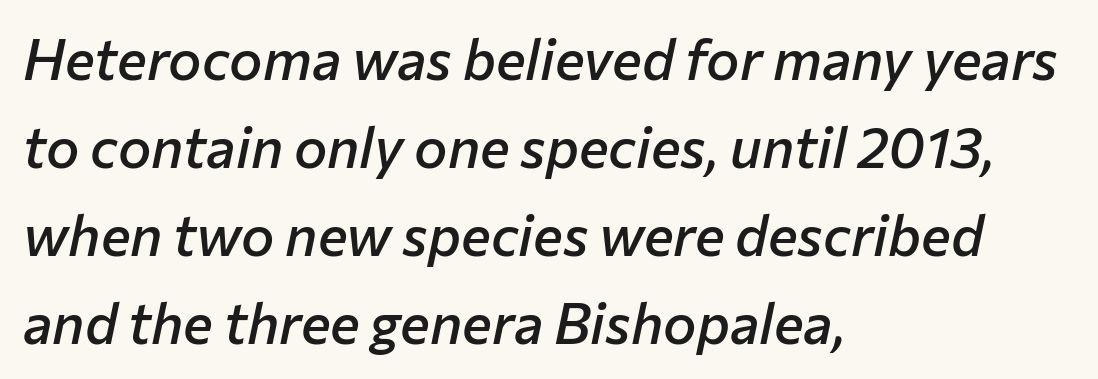
{"italic": "yes", "lean": "right", "slant_degrees": 12, "bold": "semi", "weight": "semibold", "width": "normal", "stroke_contrast": "low", "x_height": "medium", "monospaced": "no", "underline": "no", "align": "left", "line_spacing": "normal", "line_spacing_ratio": 1.57, "letter_spacing": "normal", "letter_spacing_em": 0.0, "glyph_px": 56}
